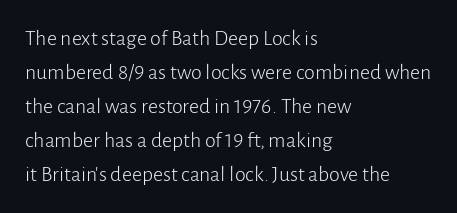
{"italic": "no", "bold": "no", "underline": "no", "align": "left", "line_spacing": "normal", "line_spacing_ratio": 1.54, "letter_spacing": "normal", "letter_spacing_em": 0.0, "glyph_px": 22}
